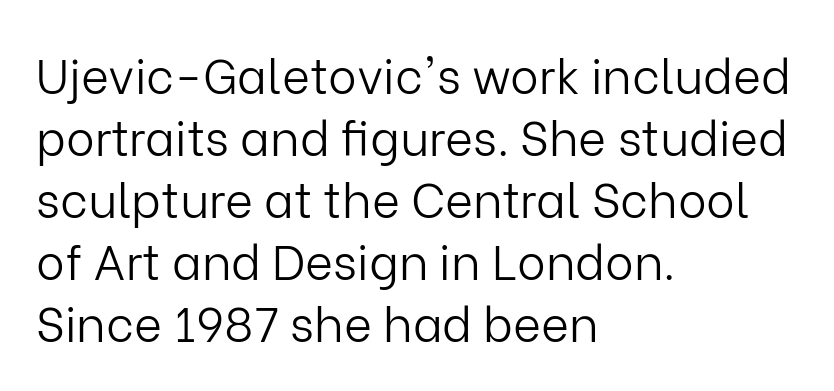
{"serif": "no", "italic": "no", "bold": "no", "weight": "light", "width": "normal", "stroke_contrast": "low", "x_height": "medium", "monospaced": "no", "underline": "no", "align": "left", "line_spacing": "normal", "line_spacing_ratio": 1.29, "letter_spacing": "normal", "letter_spacing_em": 0.0, "glyph_px": 48}
